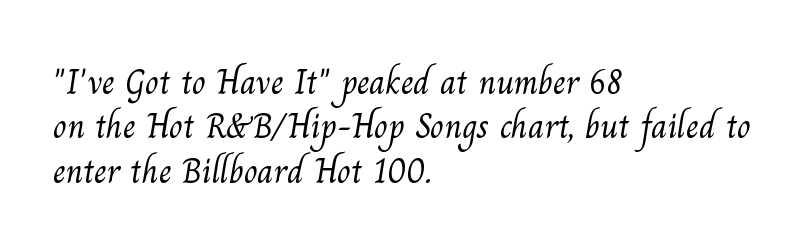
Q: Is the text bold? A: No.
Q: Is the typeface a serif or a sans-serif typeface? A: Serif.
Q: Is the text underlined? A: No.
Q: How is the paragraph aligned? A: Left-aligned.
Q: Is the spacing between letters normal or unusually wide? A: Normal.
Q: Width (condensed, normal, or wide)? A: Normal.
Q: Stroke contrast? A: Medium.
Q: x-height? A: Small.
Q: Monospaced? A: No.
